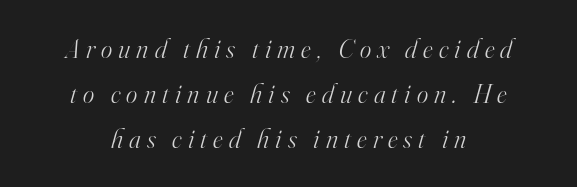
Summary of weight: not heavy and not bold. Descenders are the only things crossing below the line. Normally led — the rows are evenly, conventionally spaced. Between one letter and the next there's a generous, obvious gap. Every character sits at an angle, as italics do. This rendering uses center alignment, leaving both contours irregular but symmetric.
